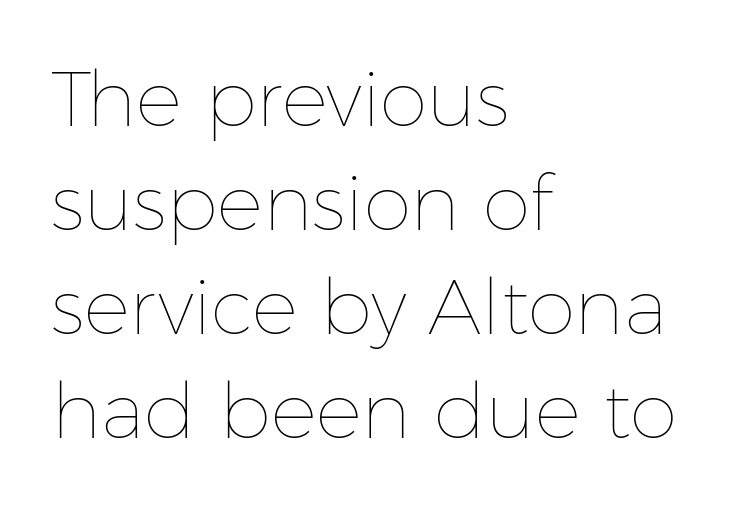
The rendering uses a moderate line-height, typical for paragraphs. Is there any slant? The stems are plumb. The space beneath each line is pristine and unruled. The text block is weighted toward the left margin, trailing off unevenly rightward. Tracking here is standard; glyphs follow each other at the usual distance.
